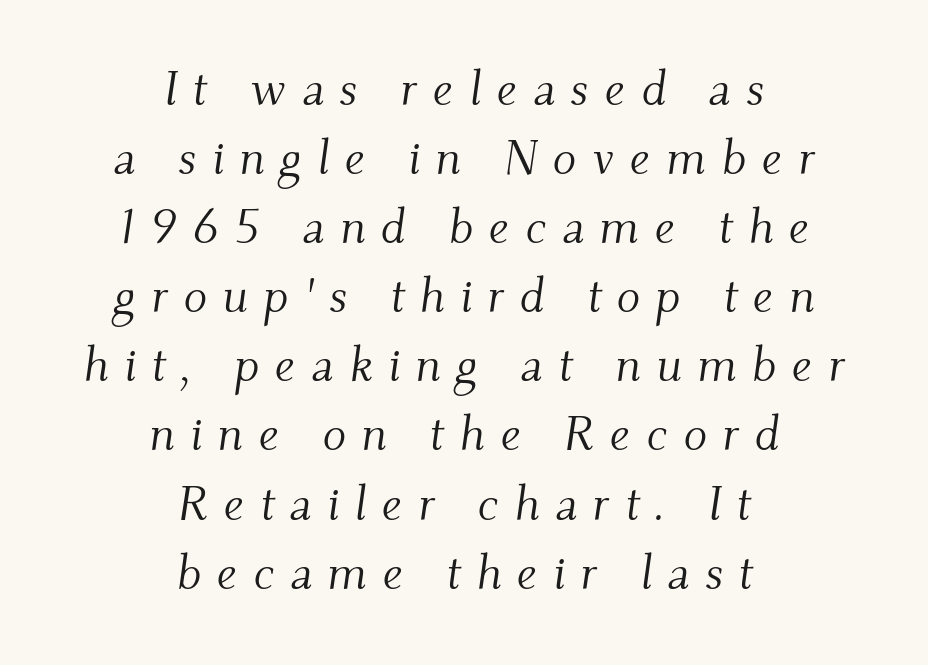
{"serif": "yes", "italic": "yes", "lean": "right", "slant_degrees": 9, "bold": "no", "weight": "light", "width": "normal", "stroke_contrast": "medium", "x_height": "small", "monospaced": "no", "underline": "no", "align": "center", "line_spacing": "normal", "line_spacing_ratio": 1.41, "letter_spacing": "wide", "letter_spacing_em": 0.31, "glyph_px": 49}
